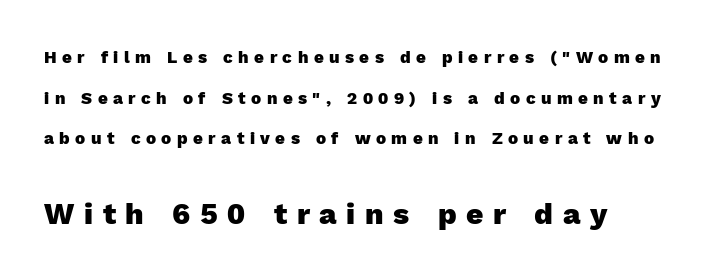
The image shows 30 px heavy sans-serif type, upright; set left-aligned, loose line spacing (2.39x), unusually wide letter spacing (+0.32 em), not underlined; the second (bottom) block is 1.76x larger; a medium x-height.
